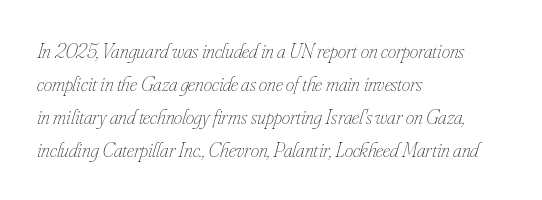
Notice how the passage keeps a crisp vertical edge on the left only. The axis of the letterforms is tilted away from vertical. Words appear dense and cohesive because spacing is normal. Heft: none added — not bold. Horizontal bands of white between lines are of average thickness. The string is rendered with underlining switched off.
